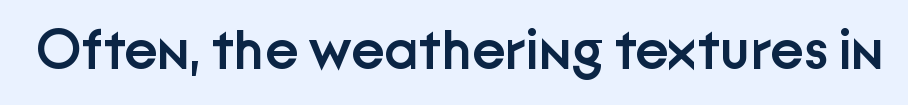
Q: Is the text bold? A: Semi-bold.
Q: Is the text italic (slanted)? A: No, it is upright.
Q: Is the typeface a serif or a sans-serif typeface? A: Sans-serif.
Q: Is the text underlined? A: No.
Q: Is the spacing between letters normal or unusually wide? A: Normal.
Q: Width (condensed, normal, or wide)? A: Normal.
Q: Stroke contrast? A: Low.
Q: x-height? A: Medium.
Q: Monospaced? A: No.
